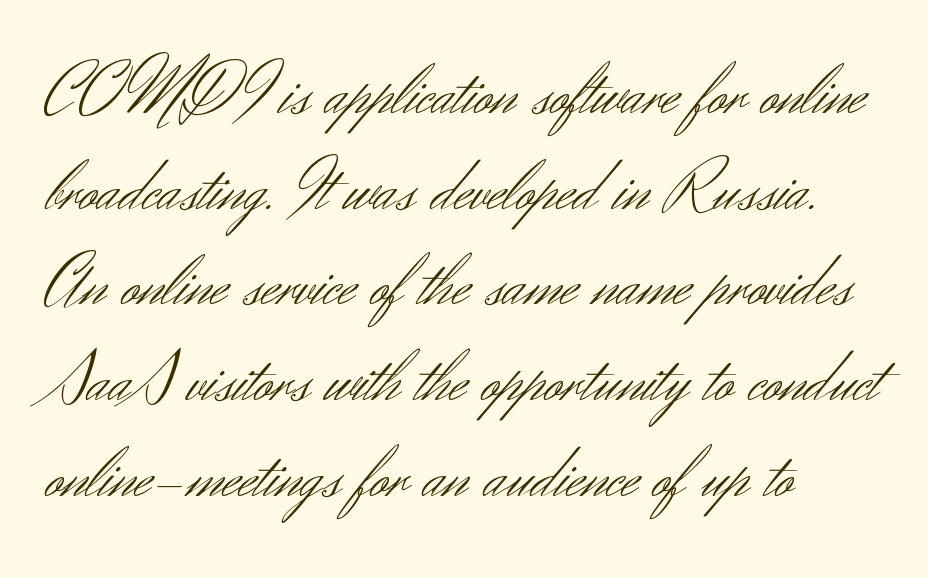
The image shows 73 px light sans-serif type; set left-aligned, normal line spacing (1.31x), normal letter spacing, not underlined; medium stroke contrast and a small x-height.
